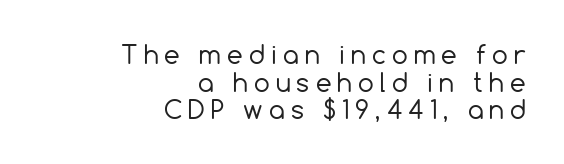
Q: Is the text bold? A: No.
Q: Is the text italic (slanted)? A: No, it is upright.
Q: Is the text underlined? A: No.
Q: How is the paragraph aligned? A: Right-aligned.
Q: Is the spacing between letters normal or unusually wide? A: Unusually wide.
Q: Is the spacing between lines tight, normal or loose? A: Tight.
